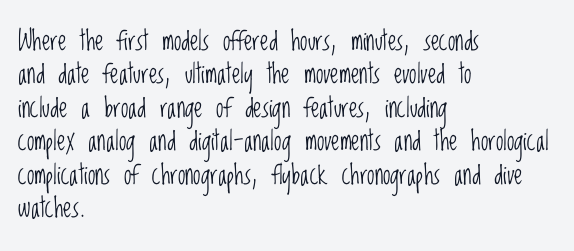
The image shows 27 px text type, upright; set left-aligned, line spacing 1.24x, normal letter spacing, not underlined.
